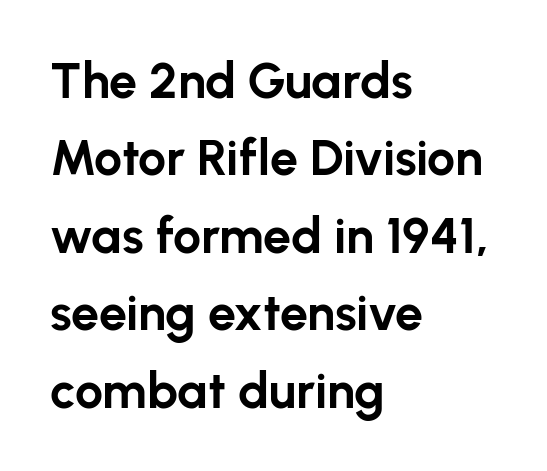
Q: Is the text bold? A: Yes.
Q: Is the text italic (slanted)? A: No, it is upright.
Q: Is the typeface a serif or a sans-serif typeface? A: Sans-serif.
Q: Is the text underlined? A: No.
Q: How is the paragraph aligned? A: Left-aligned.
Q: Is the spacing between letters normal or unusually wide? A: Normal.
Q: Is the spacing between lines tight, normal or loose? A: Normal.
Q: Width (condensed, normal, or wide)? A: Normal.
Q: Stroke contrast? A: Low.
Q: x-height? A: Medium.
Q: Monospaced? A: No.
